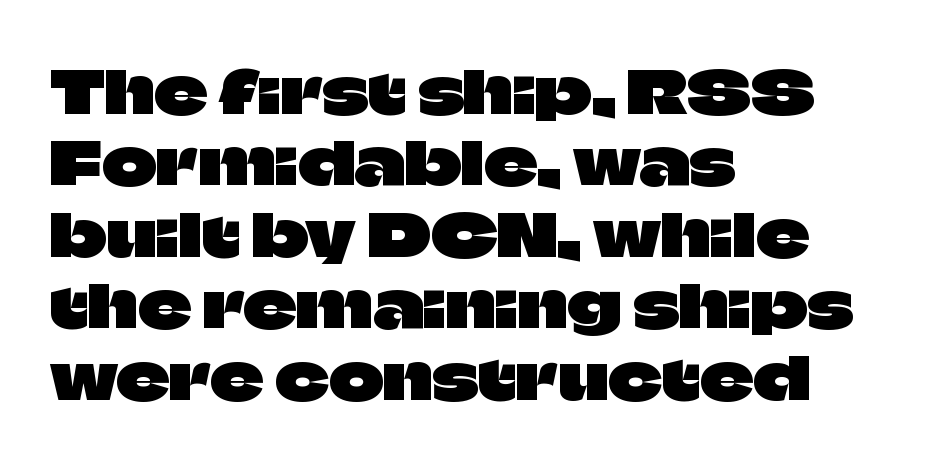
These lines keep a tight, regular rhythm from letter to letter. The passage shown is not underscored anywhere. Horizontal alignment here is leftward, the default for most running prose. In terms of letterform style, serifs are entirely absent. Upright lettering throughout. These lines are rendered in a variable-pitch font.
